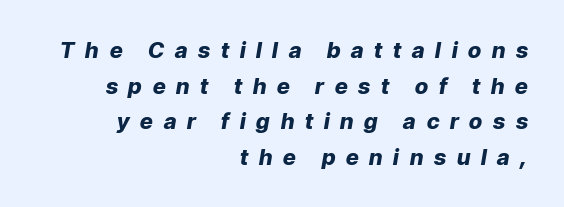
Q: Is the text bold? A: Yes.
Q: Is the text italic (slanted)? A: Yes, it leans right by about 9 degrees.
Q: Is the text underlined? A: No.
Q: How is the paragraph aligned? A: Right-aligned.
Q: Is the spacing between letters normal or unusually wide? A: Unusually wide.
Q: Is the spacing between lines tight, normal or loose? A: Normal.
